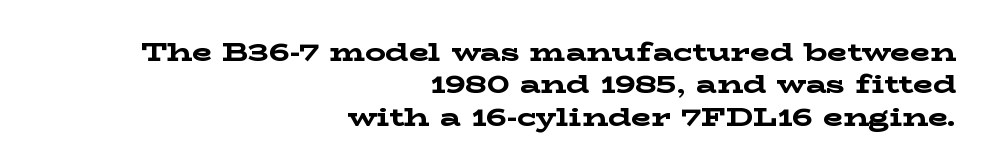
The image shows 26 px bold type, upright; set right-aligned, normal line spacing (1.25x), normal letter spacing, not underlined.
